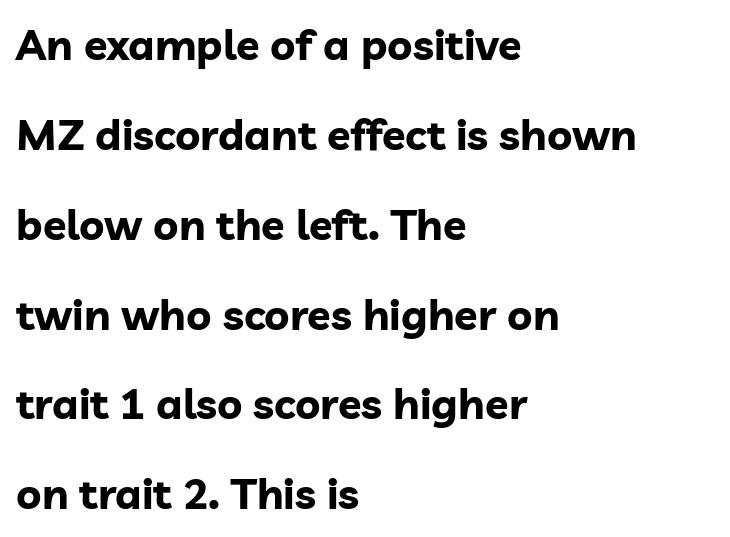
Q: Is the text bold? A: Yes.
Q: Is the text italic (slanted)? A: No, it is upright.
Q: Is the typeface a serif or a sans-serif typeface? A: Sans-serif.
Q: Is the text underlined? A: No.
Q: How is the paragraph aligned? A: Left-aligned.
Q: Is the spacing between letters normal or unusually wide? A: Normal.
Q: Is the spacing between lines tight, normal or loose? A: Loose.
Q: Width (condensed, normal, or wide)? A: Normal.
Q: Stroke contrast? A: Low.
Q: x-height? A: Medium.
Q: Monospaced? A: No.
